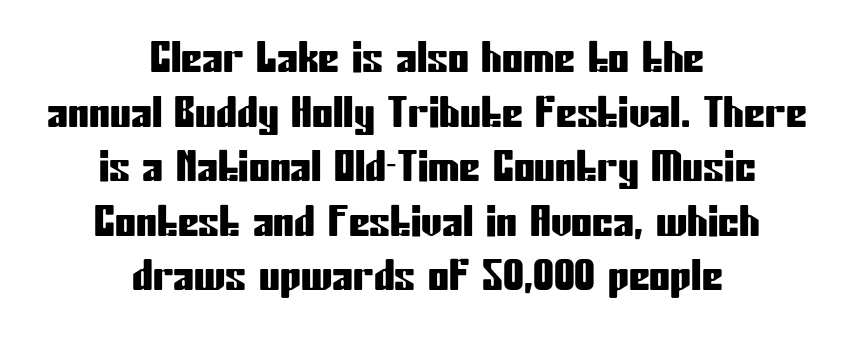
{"serif": "no", "italic": "no", "width": "condensed", "stroke_contrast": "low", "x_height": "medium", "monospaced": "no", "underline": "no", "align": "center", "line_spacing": "normal", "line_spacing_ratio": 1.3, "letter_spacing": "normal", "letter_spacing_em": 0.0, "glyph_px": 42}
